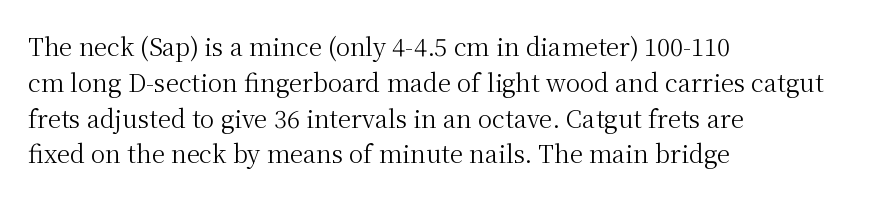
Q: Is the text bold? A: No.
Q: Is the text italic (slanted)? A: No, it is upright.
Q: Is the text underlined? A: No.
Q: How is the paragraph aligned? A: Left-aligned.
Q: Is the spacing between letters normal or unusually wide? A: Normal.
Q: Is the spacing between lines tight, normal or loose? A: Normal.
